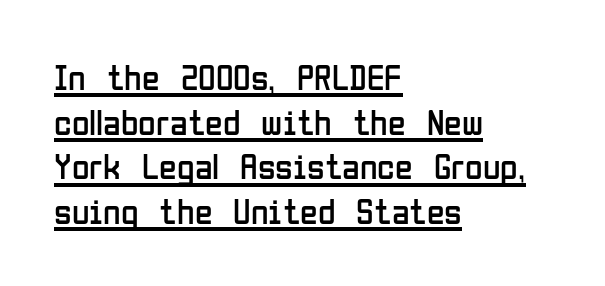
{"serif": "no", "italic": "no", "bold": "no", "weight": "regular", "width": "condensed", "stroke_contrast": "low", "x_height": "medium", "monospaced": "no", "underline": "yes", "align": "left", "line_spacing_ratio": 1.24, "letter_spacing": "normal", "letter_spacing_em": 0.0, "glyph_px": 36}
